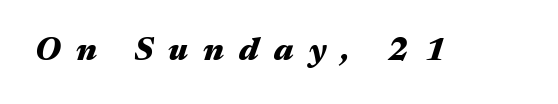
{"italic": "yes", "lean": "right", "slant_degrees": 17, "bold": "yes", "weight": "heavy", "width": "wide", "stroke_contrast": "medium", "x_height": "medium", "monospaced": "no", "underline": "no", "letter_spacing": "wide", "letter_spacing_em": 0.46, "glyph_px": 33}
